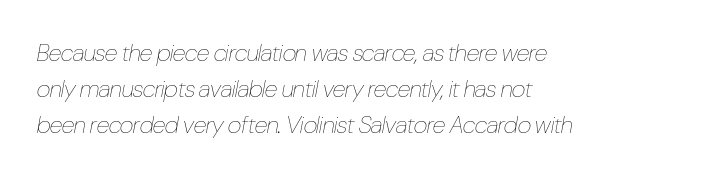
{"italic": "yes", "lean": "right", "slant_degrees": 10, "bold": "no", "underline": "no", "align": "left", "line_spacing": "normal", "line_spacing_ratio": 1.5, "letter_spacing": "normal", "letter_spacing_em": 0.0, "glyph_px": 24}
